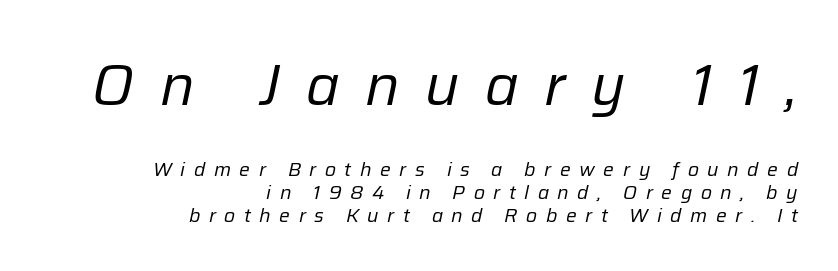
Weight: regular or lighter. Here the designer chose a conventional face with non-uniform glyph widths. Alignment: flush right. Any mark beneath the type? The region is blank. Visually, the top section dominates because its glyphs are scaled up.
